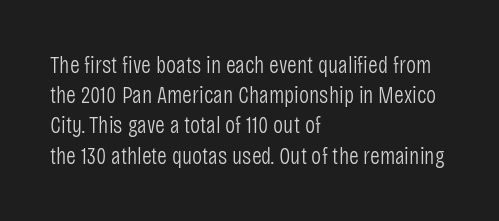
The image shows 24 px text type, upright; set left-aligned, normal line spacing (1.26x), normal letter spacing, not underlined.
